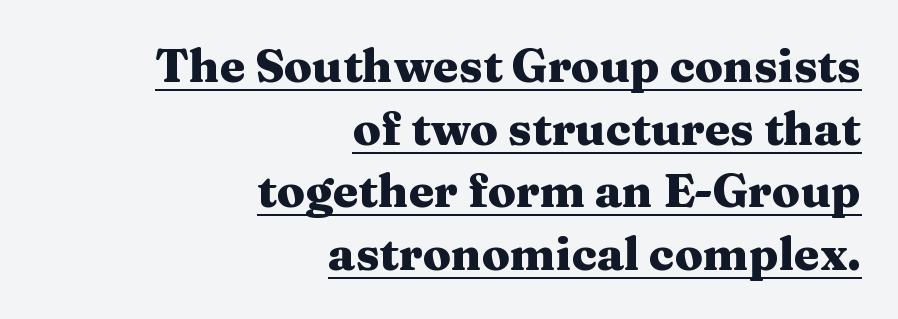
The image shows 46 px heavy, wide serif type, upright; set right-aligned, normal line spacing (1.36x), normal letter spacing, underlined; medium stroke contrast and a medium x-height.
